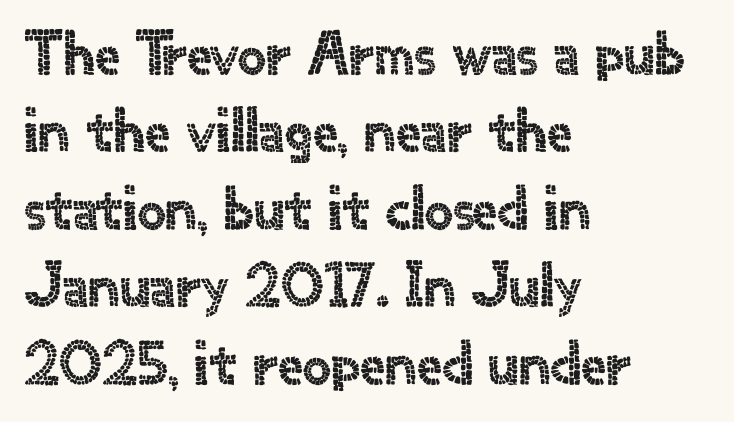
The passage shown is typed in a proportional face where columns would drift. The designer went with a sans here, leaving each stem footless. Lines of text with bare space underneath. The rag falls on the right side of this text block. Ordinary non-slanted type is in use. You could call the tracking neutral — neither tight nor loose.
